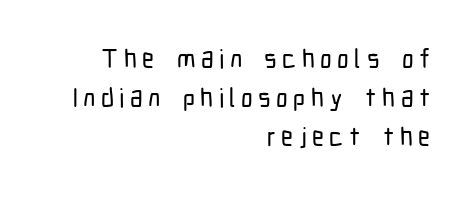
Is there any slant? The stems are plumb. Here the glyphs are tracked loosely, breaking word shapes into spaced letters. The rendering uses a moderate line-height, typical for paragraphs. Underlining? Definitely not there. This sample is right-justified, so line beginnings fall wherever the words allow.
